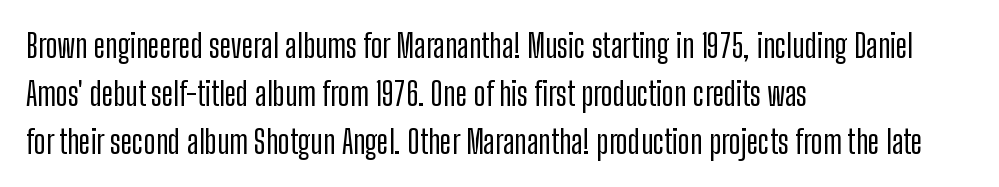
Every row of glyphs begins at an identical x-position on the left. The face used here is proportionally spaced, like ordinary book or web type. Caption: standard tracking, unaltered. Vertical spacing — default. The type family on display is of the sans-serif kind.
